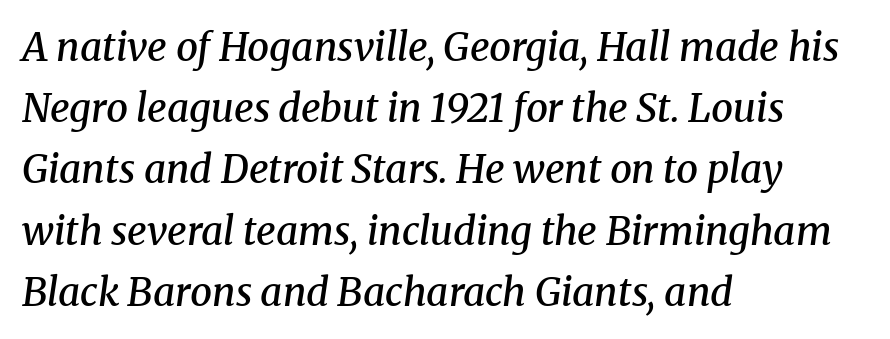
Q: Is the text bold? A: Semi-bold.
Q: Is the text italic (slanted)? A: Yes, it leans right by about 8 degrees.
Q: Is the typeface a serif or a sans-serif typeface? A: Serif.
Q: Is the text underlined? A: No.
Q: How is the paragraph aligned? A: Left-aligned.
Q: Is the spacing between letters normal or unusually wide? A: Normal.
Q: Is the spacing between lines tight, normal or loose? A: Normal.
Q: Width (condensed, normal, or wide)? A: Normal.
Q: Stroke contrast? A: Medium.
Q: x-height? A: Medium.
Q: Monospaced? A: No.
